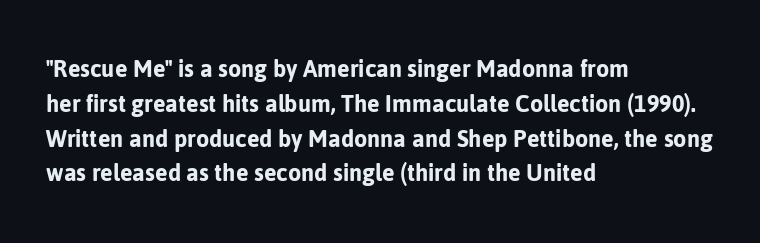
{"italic": "no", "underline": "no", "align": "left", "line_spacing": "normal", "line_spacing_ratio": 1.29, "letter_spacing": "normal", "letter_spacing_em": 0.0, "glyph_px": 27}
